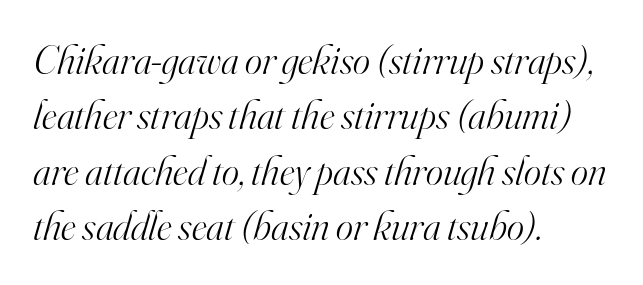
{"serif": "yes", "italic": "yes", "lean": "right", "slant_degrees": 16, "bold": "no", "weight": "light", "width": "normal", "stroke_contrast": "high", "x_height": "small", "monospaced": "no", "underline": "no", "align": "left", "line_spacing": "normal", "line_spacing_ratio": 1.35, "letter_spacing": "normal", "letter_spacing_em": 0.0, "glyph_px": 41}
